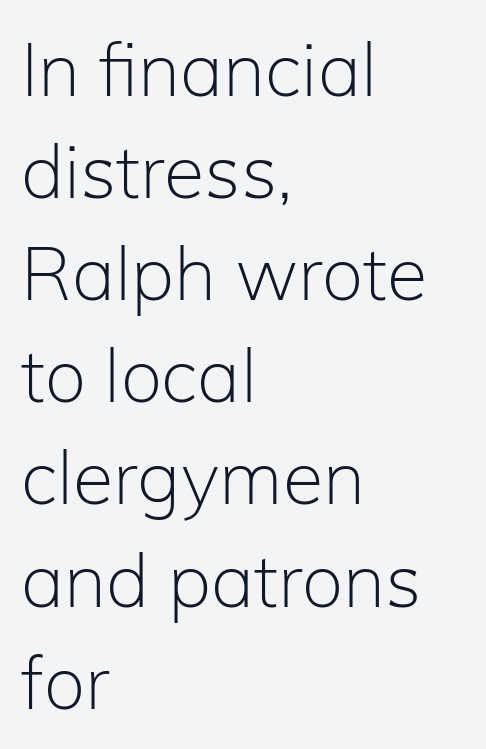
The image shows 74 px light sans-serif type, upright; set left-aligned, normal line spacing (1.38x), normal letter spacing, not underlined; low stroke contrast and a medium x-height.
